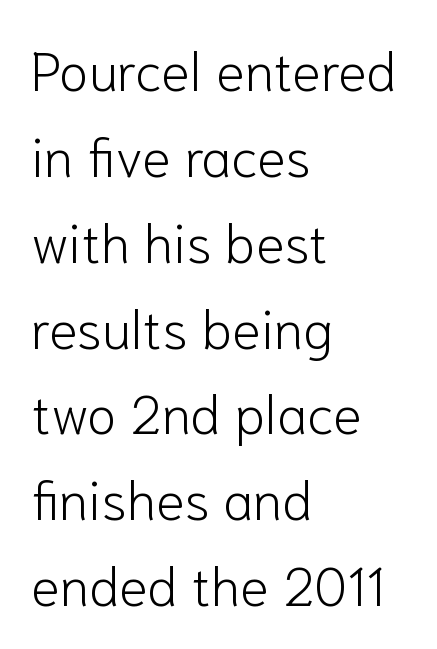
The image shows 54 px light sans-serif type, upright; set left-aligned, normal line spacing (1.59x), normal letter spacing, not underlined; low stroke contrast and a medium x-height.
